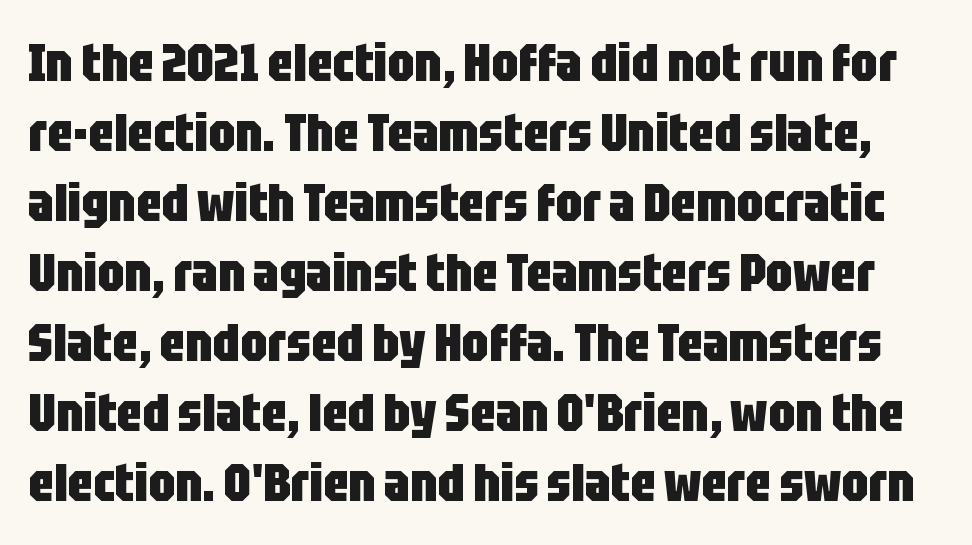
Q: Is the text bold? A: Yes.
Q: Is the text italic (slanted)? A: No, it is upright.
Q: Is the typeface a serif or a sans-serif typeface? A: Sans-serif.
Q: Is the text underlined? A: No.
Q: Is the spacing between letters normal or unusually wide? A: Normal.
Q: Is the spacing between lines tight, normal or loose? A: Normal.
Q: Width (condensed, normal, or wide)? A: Condensed.
Q: Stroke contrast? A: Low.
Q: x-height? A: Large.
Q: Monospaced? A: No.
